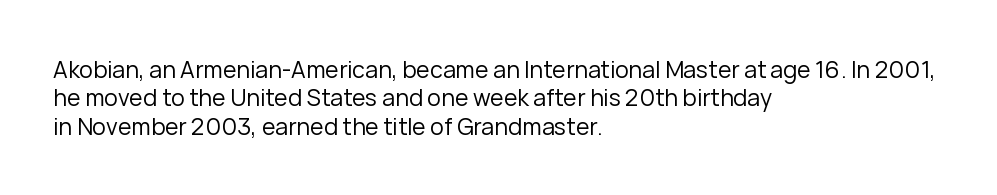
{"italic": "no", "bold": "no", "underline": "no", "align": "left", "line_spacing_ratio": 1.23, "letter_spacing": "normal", "letter_spacing_em": 0.0, "glyph_px": 23}
